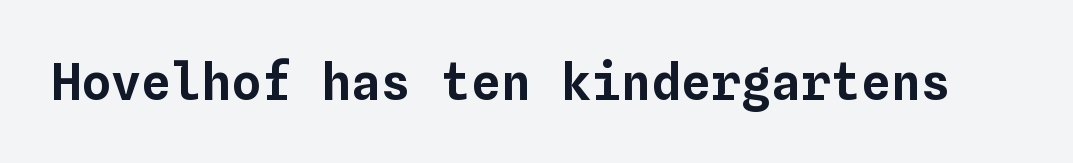
{"italic": "no", "width": "normal", "stroke_contrast": "low", "x_height": "medium", "monospaced": "yes", "underline": "no", "letter_spacing": "normal", "letter_spacing_em": 0.0, "glyph_px": 50}
